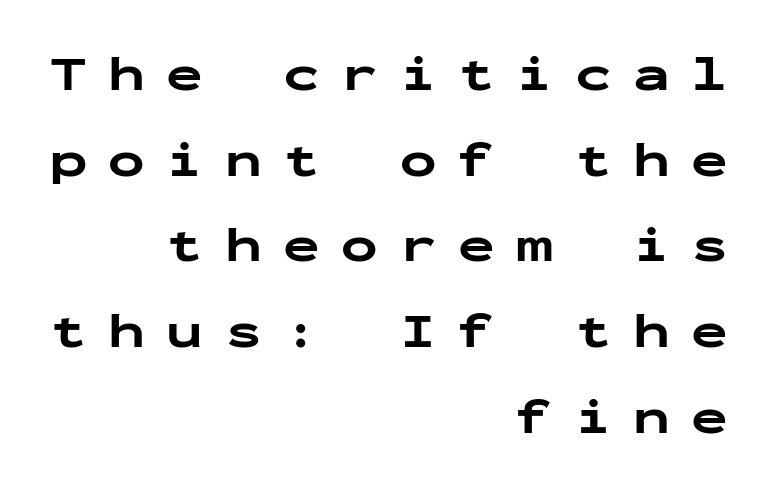
The image shows 49 px bold, wide sans-serif type, upright, monospaced; set right-aligned, line spacing 1.75x, unusually wide letter spacing (+0.44 em), not underlined; low stroke contrast and a medium x-height.
